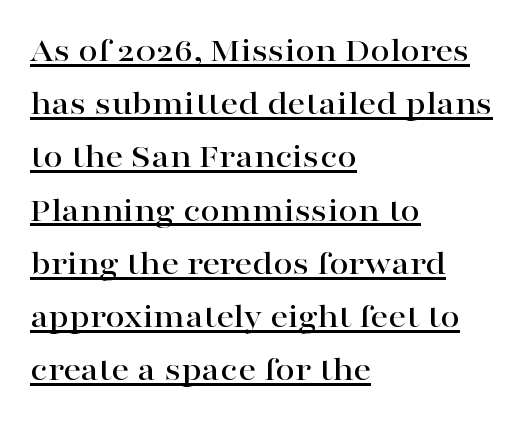
The image shows 35 px wide serif type, upright; set left-aligned, normal line spacing (1.52x), normal letter spacing, underlined; high stroke contrast and a medium x-height.
